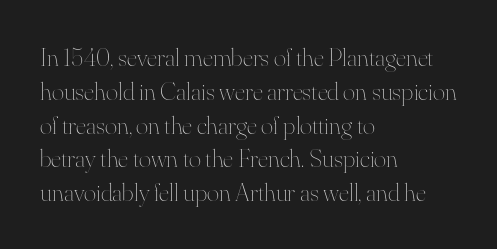
Descenders are the only things crossing below the line. Vertical strokes here are truly vertical. Compared with typical paragraphs, the rows here are spaced about the same. The setting favours the left margin, as ordinary paragraphs usually do.
